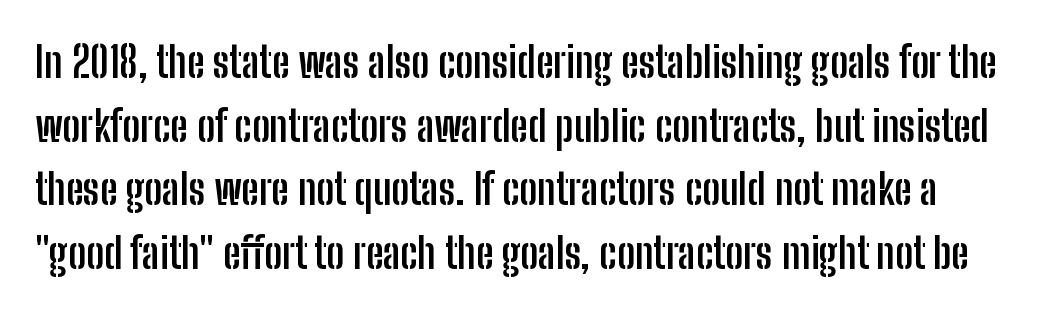
Q: Is the text bold? A: Yes.
Q: Is the text italic (slanted)? A: No, it is upright.
Q: Is the typeface a serif or a sans-serif typeface? A: Sans-serif.
Q: Is the text underlined? A: No.
Q: Is the spacing between letters normal or unusually wide? A: Normal.
Q: Is the spacing between lines tight, normal or loose? A: Normal.
Q: Width (condensed, normal, or wide)? A: Condensed.
Q: Stroke contrast? A: Low.
Q: x-height? A: Medium.
Q: Monospaced? A: No.
